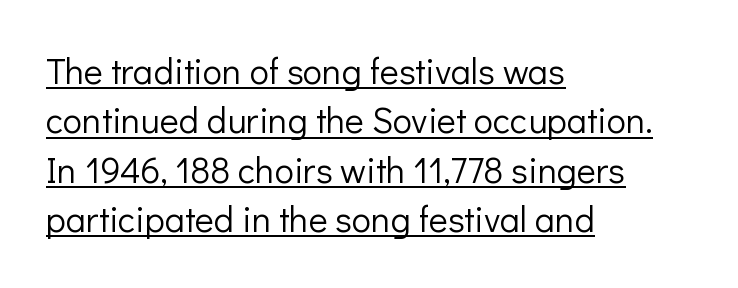
The image shows 36 px light sans-serif type, upright; set left-aligned, normal line spacing (1.37x), normal letter spacing, underlined; low stroke contrast and a medium x-height.
